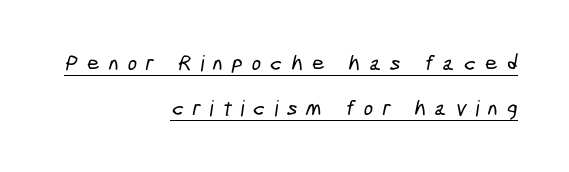
The image shows 22 px text type; set right-aligned, loose line spacing (2.03x), unusually wide letter spacing (+0.41 em), underlined.
